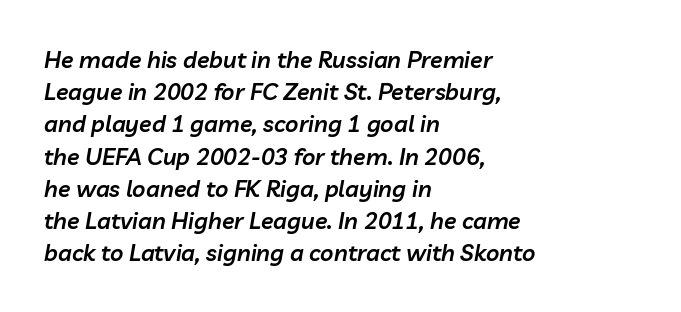
Check under the words: just untouched page. These lines sit exactly where default settings would place them. This sample uses plain, unmodified letter spacing. The passage is arranged the way most books set body copy — flush left.
